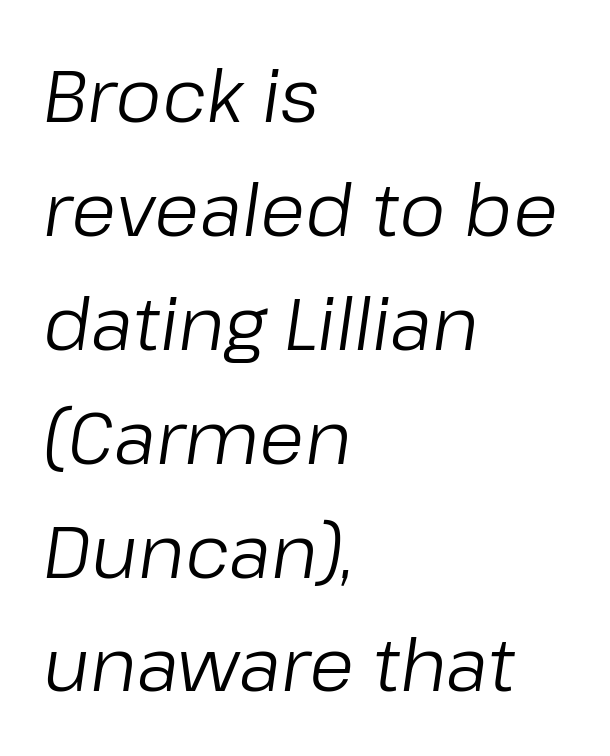
Q: Is the text bold? A: No.
Q: Is the text italic (slanted)? A: Yes, it leans right by about 8 degrees.
Q: Is the text underlined? A: No.
Q: How is the paragraph aligned? A: Left-aligned.
Q: Is the spacing between letters normal or unusually wide? A: Normal.
Q: Is the spacing between lines tight, normal or loose? A: Normal.
Q: Width (condensed, normal, or wide)? A: Normal.
Q: Stroke contrast? A: Low.
Q: x-height? A: Medium.
Q: Monospaced? A: No.
